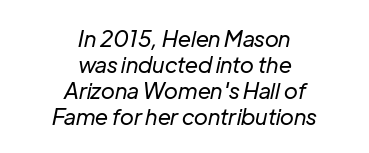
These lines stack symmetrically, like a column narrowing and widening about its center. This is oblique type, the kind used for emphasis or titles. Heaviness? Minimal to ordinary, like unemphasized prose. These lines keep a tight, regular rhythm from letter to letter.
